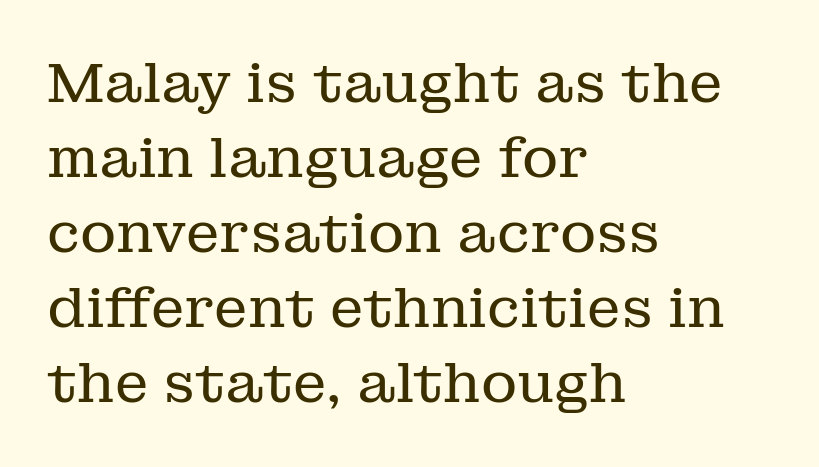
The image shows 56 px regular-weight serif type, upright; set left-aligned, normal line spacing (1.34x), normal letter spacing, not underlined; low stroke contrast and a medium x-height.
